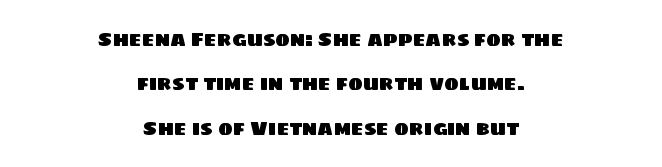
Q: Is the text underlined? A: No.
Q: How is the paragraph aligned? A: Centered.
Q: Is the spacing between letters normal or unusually wide? A: Normal.
Q: Is the spacing between lines tight, normal or loose? A: Loose.
